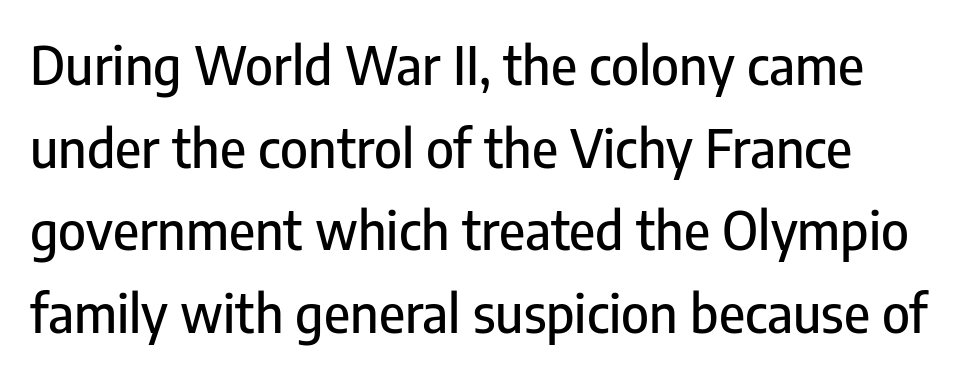
{"serif": "no", "italic": "no", "width": "condensed", "stroke_contrast": "low", "x_height": "medium", "monospaced": "no", "underline": "no", "line_spacing": "normal", "line_spacing_ratio": 1.56, "letter_spacing": "normal", "letter_spacing_em": 0.0, "glyph_px": 53}
